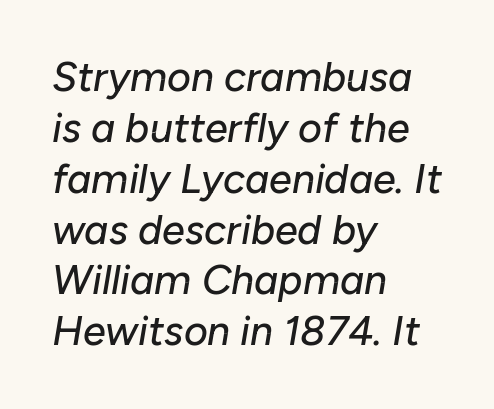
Q: Is the text italic (slanted)? A: Yes, it leans right by about 10 degrees.
Q: Is the text underlined? A: No.
Q: How is the paragraph aligned? A: Left-aligned.
Q: Is the spacing between letters normal or unusually wide? A: Normal.
Q: Width (condensed, normal, or wide)? A: Normal.
Q: Stroke contrast? A: Low.
Q: x-height? A: Medium.
Q: Monospaced? A: No.
